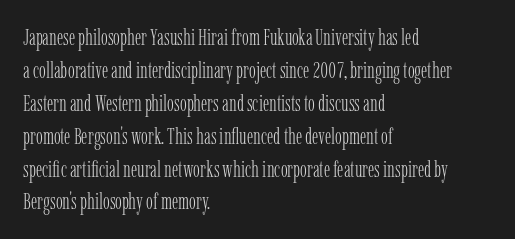
Honestly, the row spacing looks completely unremarkable. Caption: face not bold, strokes unweighted. Posture: vertical. This rendering features lettering with no underline. The setting favours the left margin, as ordinary paragraphs usually do.
